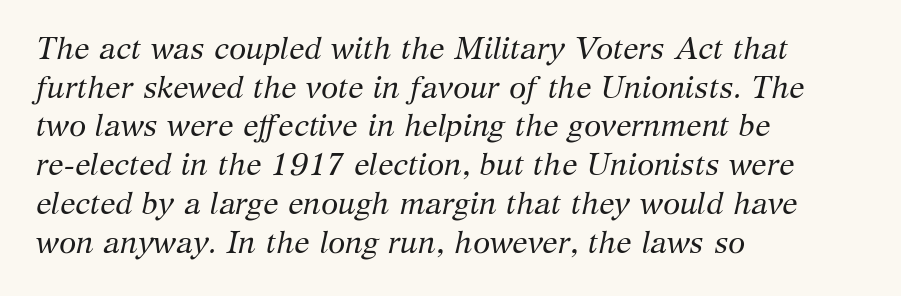
The image shows 31 px regular-weight serif type, italic (leaning right); set left-aligned, normal line spacing (1.25x), normal letter spacing, not underlined; medium stroke contrast and a medium x-height.
